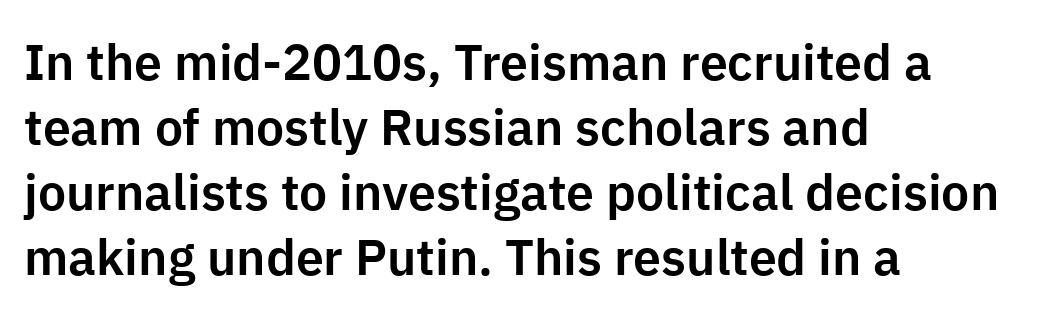
{"serif": "no", "italic": "no", "width": "normal", "stroke_contrast": "low", "x_height": "medium", "monospaced": "no", "underline": "no", "align": "left", "line_spacing": "normal", "line_spacing_ratio": 1.3, "letter_spacing": "normal", "letter_spacing_em": 0.0, "glyph_px": 50}
